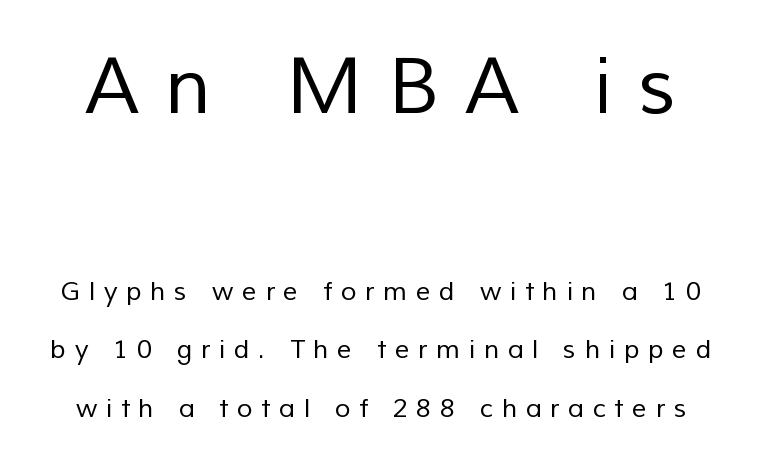
The image shows 78 px regular-weight sans-serif type; set loose line spacing (2.24x), unusually wide letter spacing (+0.33 em), not underlined; the first (top) block is 3.0x larger; low stroke contrast and a medium x-height.
